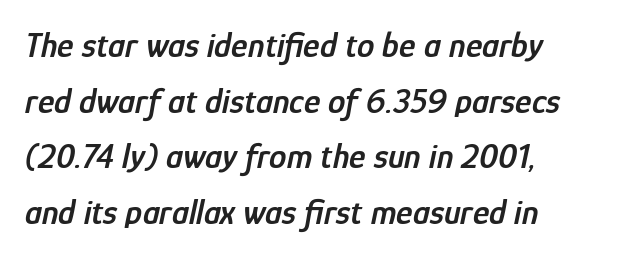
This is the in-between weight designers call semibold or demi. The rows are spaced the way most documents space them. Plain, unruled lines of type. Notice how the stems are inclined rather than vertical — that's the hallmark of italics. In terms of letterspacing, this is plain default setting. Every row of glyphs begins at an identical x-position on the left.
